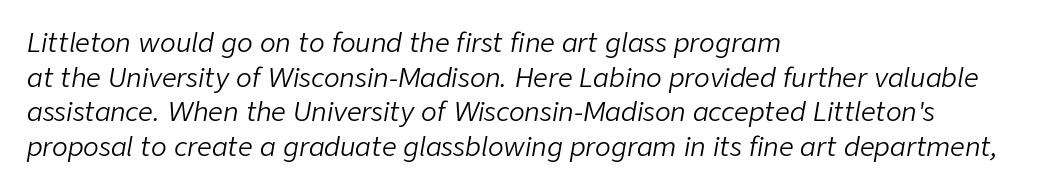
{"italic": "yes", "lean": "right", "slant_degrees": 9, "bold": "no", "underline": "no", "align": "left", "line_spacing": "normal", "line_spacing_ratio": 1.33, "letter_spacing": "normal", "letter_spacing_em": 0.0, "glyph_px": 26}
